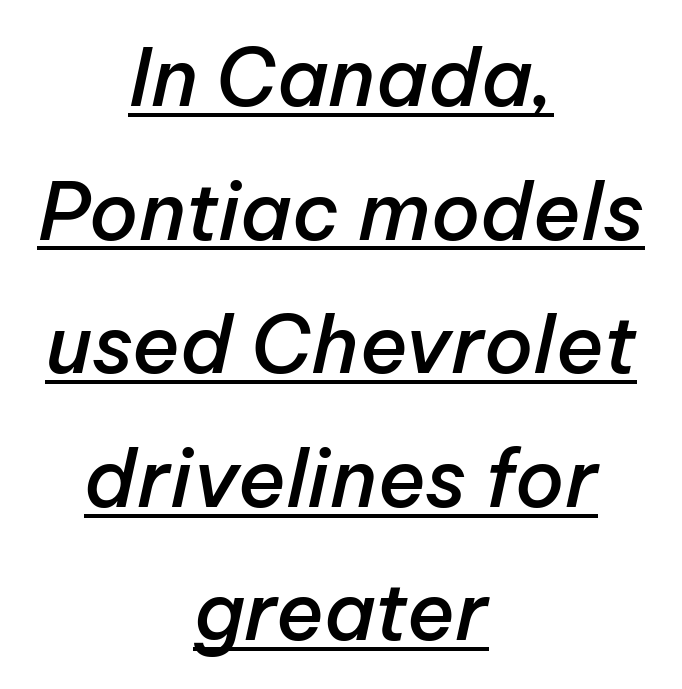
{"italic": "yes", "lean": "right", "slant_degrees": 12, "bold": "semi", "weight": "semibold", "width": "normal", "stroke_contrast": "low", "x_height": "medium", "monospaced": "no", "underline": "yes", "align": "center", "line_spacing": "normal", "line_spacing_ratio": 1.67, "letter_spacing": "normal", "letter_spacing_em": 0.0, "glyph_px": 80}
